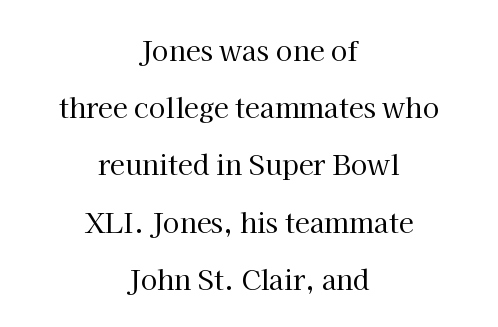
Q: Is the text bold? A: No.
Q: Is the text italic (slanted)? A: No, it is upright.
Q: Is the text underlined? A: No.
Q: How is the paragraph aligned? A: Centered.
Q: Is the spacing between letters normal or unusually wide? A: Normal.
Q: Is the spacing between lines tight, normal or loose? A: Loose.
